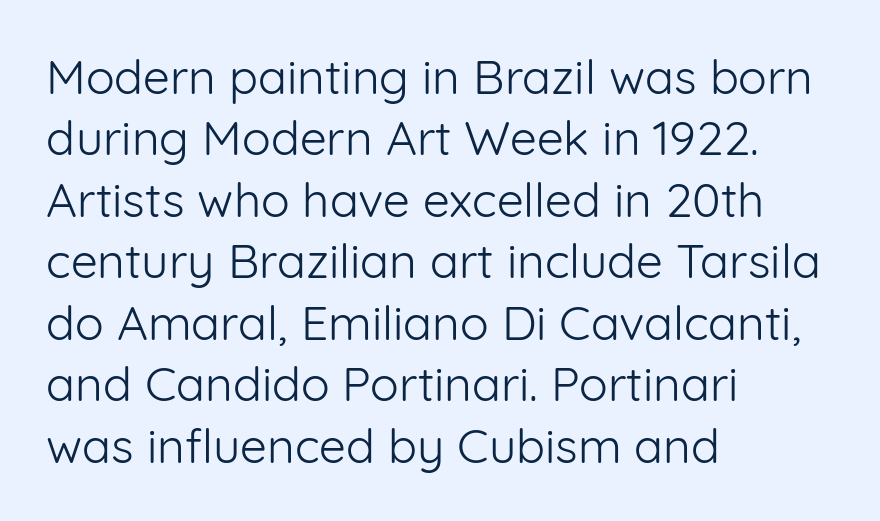
The image shows 48 px light sans-serif type, upright; set left-aligned, normal line spacing (1.28x), normal letter spacing, not underlined; low stroke contrast and a medium x-height.
